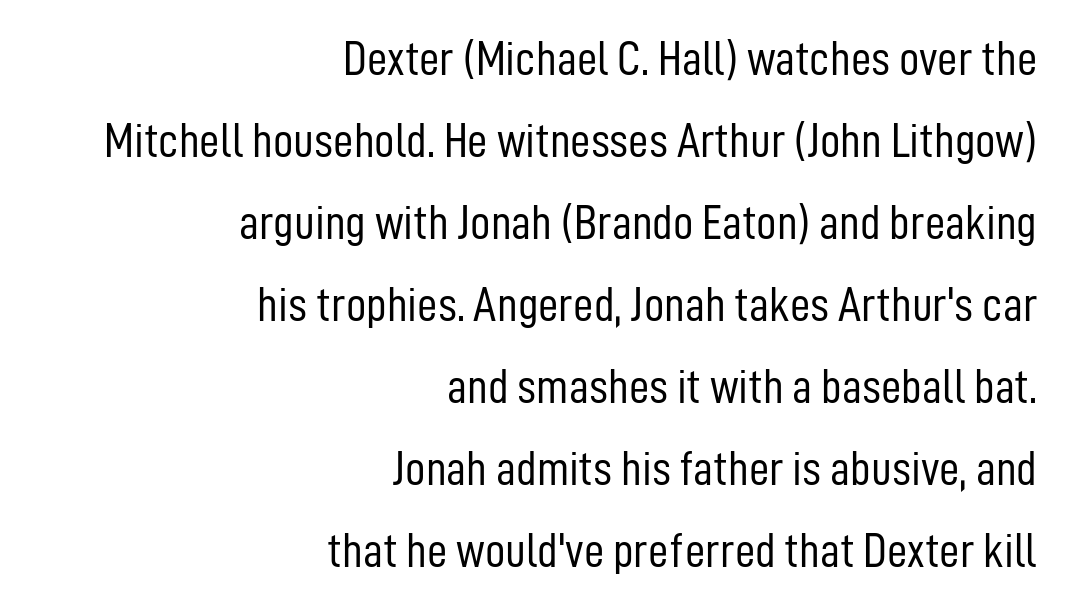
The image shows 50 px light, condensed sans-serif type, upright; set right-aligned, normal line spacing (1.64x), normal letter spacing, not underlined; low stroke contrast and a medium x-height.
